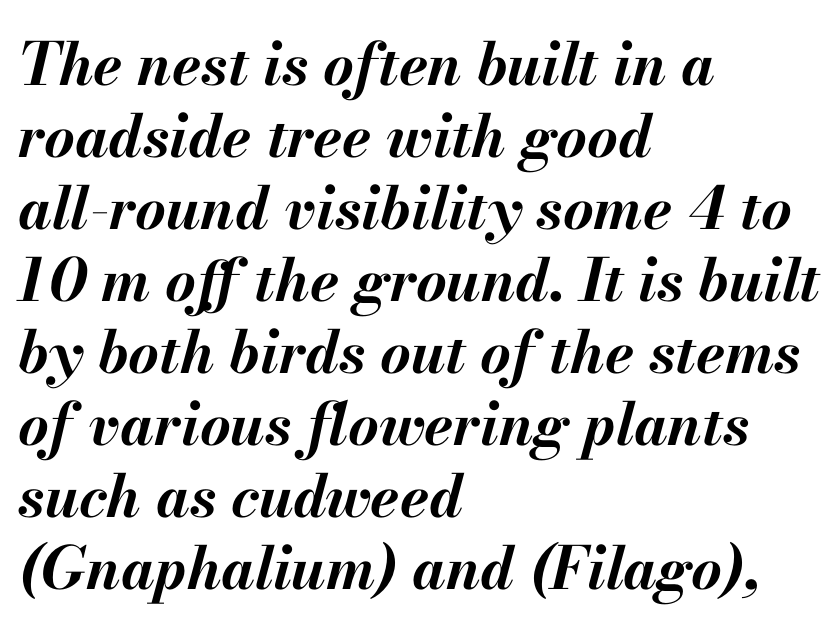
Underline: absent. This is oblique type, the kind used for emphasis or titles. Is this a fixed-width face? No — the glyphs have proportional, varying widths. Look at the tracking — it's just the regular setting, nothing added. The glyphs have the mass of a bold cut.
